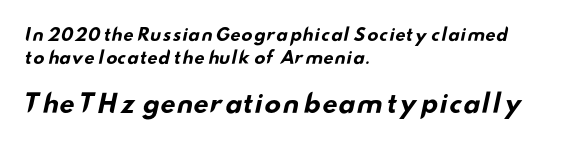
The image shows 25 px bold type; set left-aligned, normal line spacing (1.33x), normal letter spacing, not underlined; the second (bottom) block is 1.47x larger.
